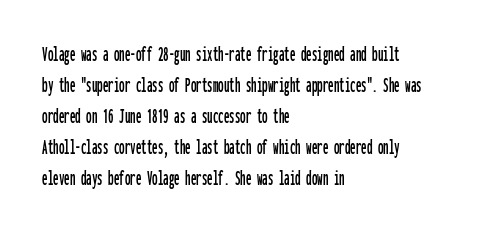
Q: Is the text italic (slanted)? A: No, it is upright.
Q: Is the text underlined? A: No.
Q: How is the paragraph aligned? A: Left-aligned.
Q: Is the spacing between letters normal or unusually wide? A: Normal.
Q: Is the spacing between lines tight, normal or loose? A: Normal.
